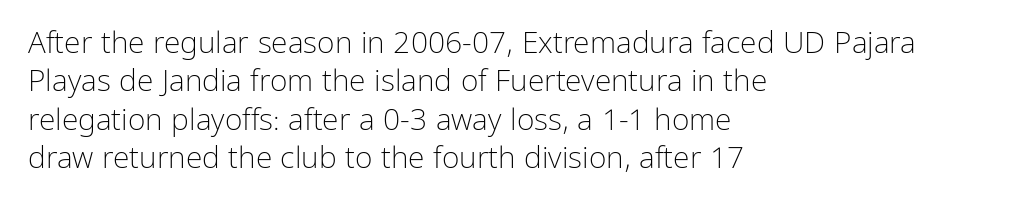
Q: Is the text bold? A: No.
Q: Is the text italic (slanted)? A: No, it is upright.
Q: Is the typeface a serif or a sans-serif typeface? A: Sans-serif.
Q: Is the text underlined? A: No.
Q: How is the paragraph aligned? A: Left-aligned.
Q: Is the spacing between letters normal or unusually wide? A: Normal.
Q: Is the spacing between lines tight, normal or loose? A: Normal.
Q: Width (condensed, normal, or wide)? A: Normal.
Q: Stroke contrast? A: Low.
Q: x-height? A: Medium.
Q: Monospaced? A: No.
